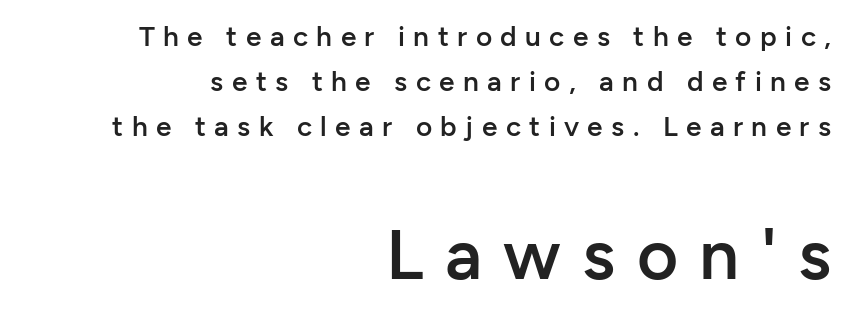
Q: Is the text bold? A: Semi-bold.
Q: Is the text italic (slanted)? A: No, it is upright.
Q: Is the typeface a serif or a sans-serif typeface? A: Sans-serif.
Q: Is the text underlined? A: No.
Q: How is the paragraph aligned? A: Right-aligned.
Q: Is the spacing between letters normal or unusually wide? A: Unusually wide.
Q: Is the spacing between lines tight, normal or loose? A: Normal.
Q: Which block of text is set in a larger size, the first (top) or the second (bottom)? A: The second (bottom) one.
Q: Width (condensed, normal, or wide)? A: Normal.
Q: Stroke contrast? A: Low.
Q: x-height? A: Medium.
Q: Monospaced? A: No.
